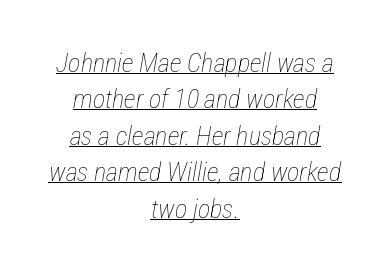
Q: Is the text bold? A: No.
Q: Is the text italic (slanted)? A: Yes, it leans right by about 12 degrees.
Q: Is the text underlined? A: Yes.
Q: How is the paragraph aligned? A: Centered.
Q: Is the spacing between letters normal or unusually wide? A: Normal.
Q: Is the spacing between lines tight, normal or loose? A: Normal.
